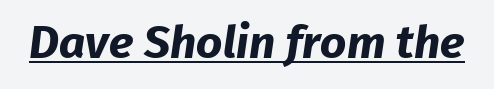
{"serif": "no", "bold": "yes", "weight": "bold", "width": "normal", "stroke_contrast": "low", "x_height": "medium", "monospaced": "no", "underline": "yes", "letter_spacing": "normal", "letter_spacing_em": 0.0, "glyph_px": 46}
